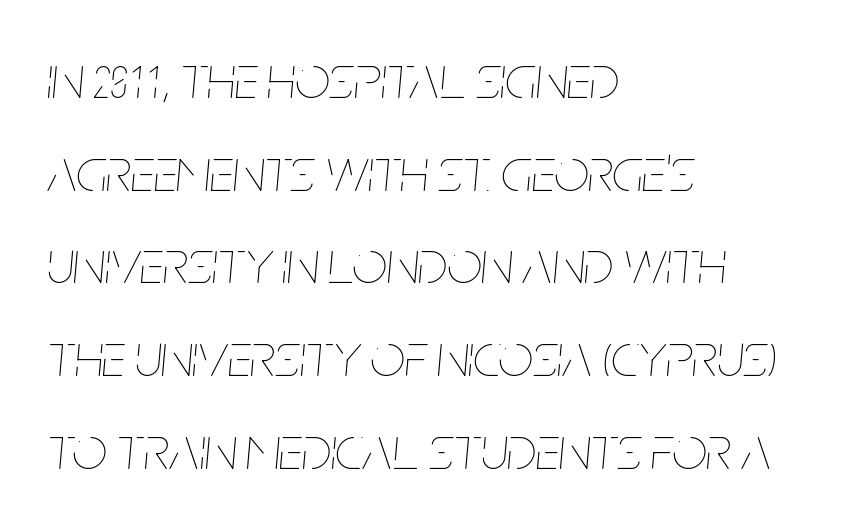
Q: Is the text bold? A: No.
Q: Is the text italic (slanted)? A: Yes, it leans right by about 5 degrees.
Q: Is the text underlined? A: No.
Q: How is the paragraph aligned? A: Left-aligned.
Q: Is the spacing between letters normal or unusually wide? A: Normal.
Q: Is the spacing between lines tight, normal or loose? A: Normal.
Q: Width (condensed, normal, or wide)? A: Condensed.
Q: Stroke contrast? A: Low.
Q: x-height? A: Large.
Q: Monospaced? A: No.
